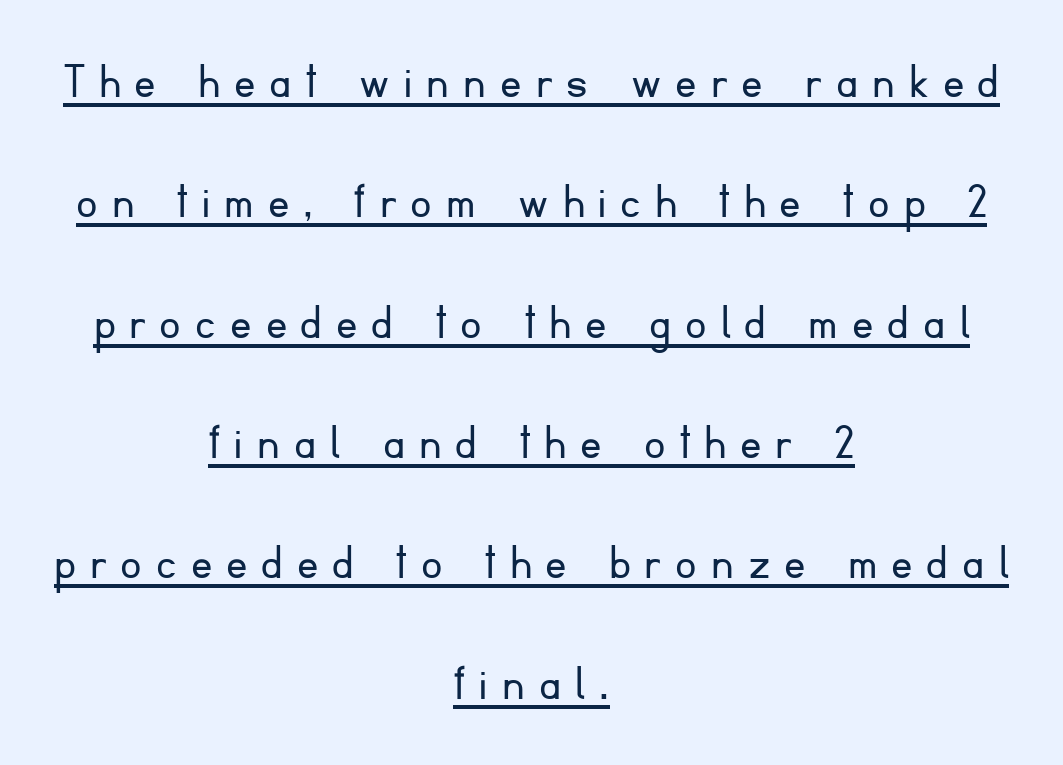
Q: Is the text bold? A: No.
Q: Is the text italic (slanted)? A: No, it is upright.
Q: Is the typeface a serif or a sans-serif typeface? A: Sans-serif.
Q: Is the text underlined? A: Yes.
Q: How is the paragraph aligned? A: Centered.
Q: Is the spacing between letters normal or unusually wide? A: Unusually wide.
Q: Is the spacing between lines tight, normal or loose? A: Loose.
Q: Width (condensed, normal, or wide)? A: Normal.
Q: Stroke contrast? A: Low.
Q: x-height? A: Small.
Q: Monospaced? A: No.
